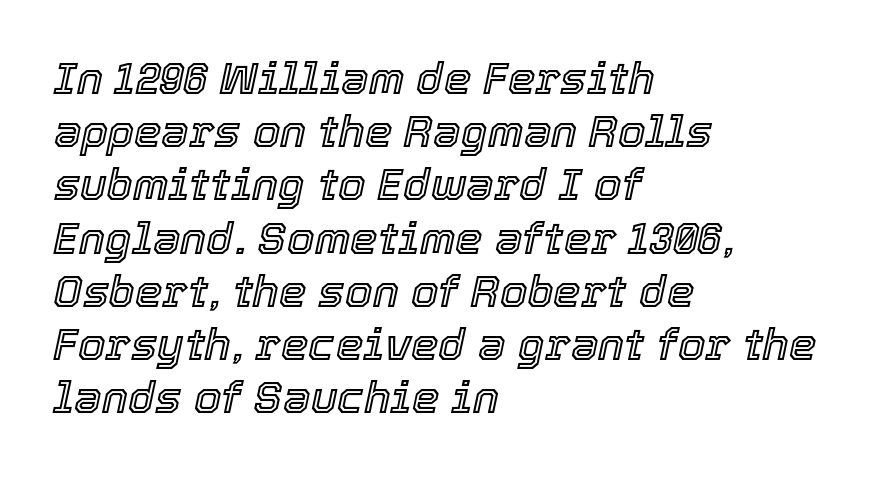
{"italic": "yes", "lean": "right", "slant_degrees": 12, "width": "normal", "x_height": "medium", "monospaced": "no", "underline": "no", "align": "left", "line_spacing_ratio": 1.21, "letter_spacing": "normal", "letter_spacing_em": 0.0, "glyph_px": 44}
